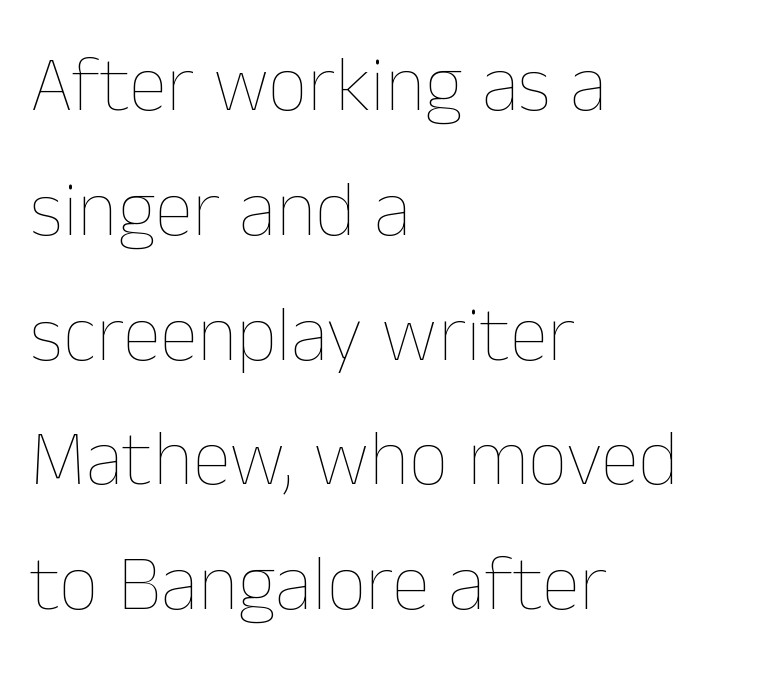
Is there much room between lines? A standard amount, neither cramped nor airy. This is roman type, the default non-slanted kind. Students, note that the glyphs here touch the page at normal intervals. The rendering anchors every line to the left-hand side.
